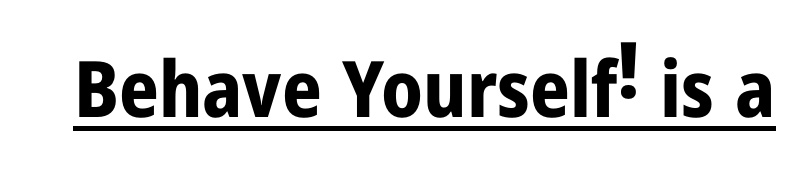
Q: Is the text bold? A: Yes.
Q: Is the text italic (slanted)? A: No, it is upright.
Q: Is the typeface a serif or a sans-serif typeface? A: Sans-serif.
Q: Is the text underlined? A: Yes.
Q: Is the spacing between letters normal or unusually wide? A: Normal.
Q: Width (condensed, normal, or wide)? A: Condensed.
Q: Stroke contrast? A: Low.
Q: x-height? A: Medium.
Q: Monospaced? A: No.
